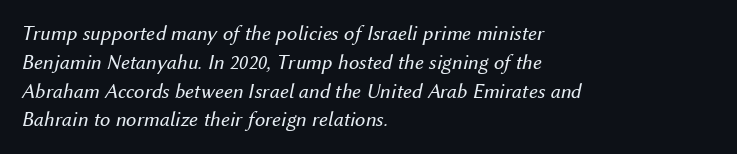
The image shows 21 px text type, italic (leaning right); set left-aligned, normal line spacing (1.37x), normal letter spacing, not underlined.
